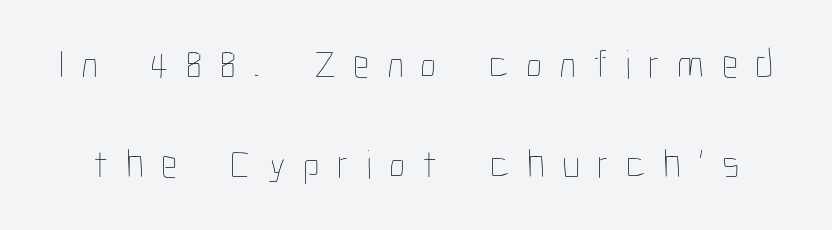
The image shows 41 px thin, condensed type, upright; set loose line spacing (2.43x), unusually wide letter spacing (+0.42 em), not underlined; low stroke contrast and a medium x-height.
